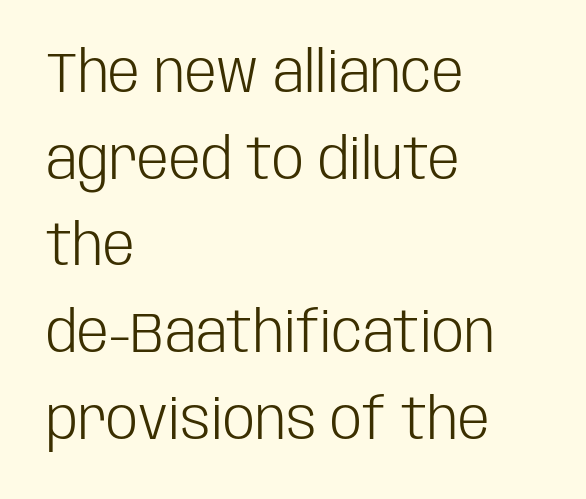
{"serif": "no", "italic": "no", "bold": "no", "weight": "light", "width": "condensed", "stroke_contrast": "low", "x_height": "large", "monospaced": "no", "underline": "no", "align": "left", "line_spacing": "normal", "line_spacing_ratio": 1.52, "letter_spacing": "normal", "letter_spacing_em": 0.0, "glyph_px": 57}
